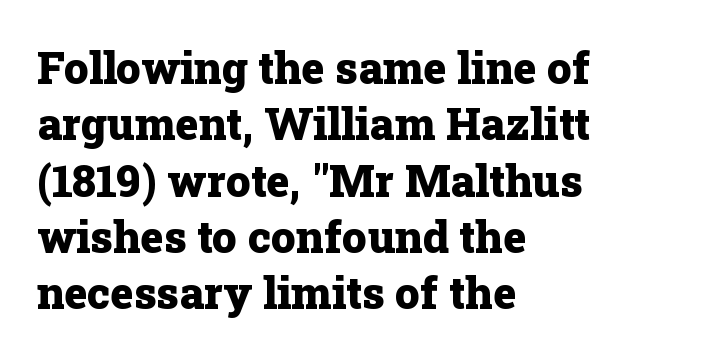
The image shows 44 px heavy serif type, upright; set left-aligned, normal line spacing (1.28x), normal letter spacing, not underlined; low stroke contrast and a medium x-height.
